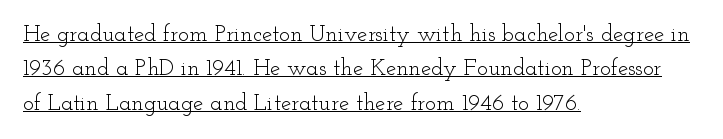
The image shows 23 px text type, upright; set left-aligned, normal line spacing (1.5x), normal letter spacing, underlined.
